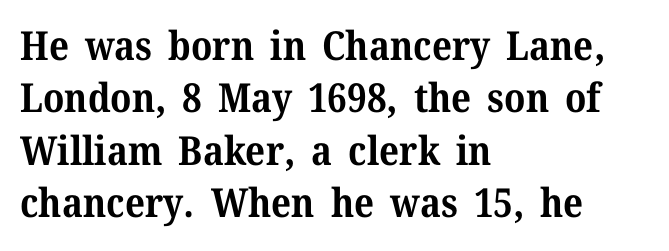
The image shows 40 px bold serif type, upright; set left-aligned, normal line spacing (1.31x), normal letter spacing, not underlined; medium stroke contrast and a medium x-height.
